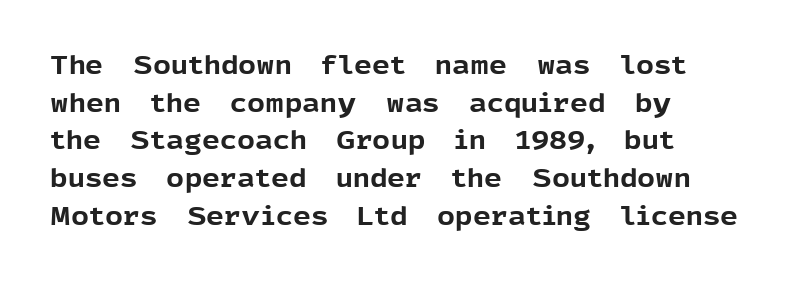
The image shows 25 px bold type, upright; set left-aligned, normal line spacing (1.51x), normal letter spacing, not underlined.
